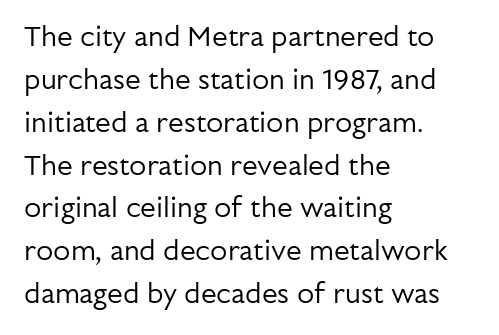
Q: Is the text bold? A: No.
Q: Is the text italic (slanted)? A: No, it is upright.
Q: Is the typeface a serif or a sans-serif typeface? A: Sans-serif.
Q: Is the text underlined? A: No.
Q: How is the paragraph aligned? A: Left-aligned.
Q: Is the spacing between letters normal or unusually wide? A: Normal.
Q: Is the spacing between lines tight, normal or loose? A: Normal.
Q: Width (condensed, normal, or wide)? A: Normal.
Q: Stroke contrast? A: Low.
Q: x-height? A: Medium.
Q: Monospaced? A: No.
